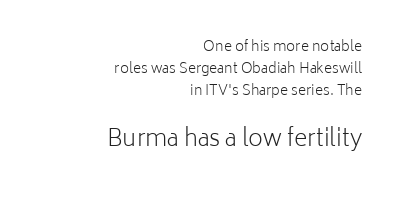
The image shows 23 px text type, upright; set right-aligned, normal line spacing (1.58x), normal letter spacing, not underlined; the second (bottom) block is 1.64x larger.
